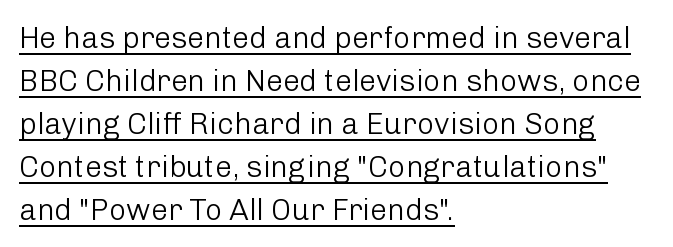
Short note: letters normally spaced. Here the designer chose a conventional face with non-uniform glyph widths. The specimen reads as upright at a glance. Stroke terminals: plain, sans-serif.
